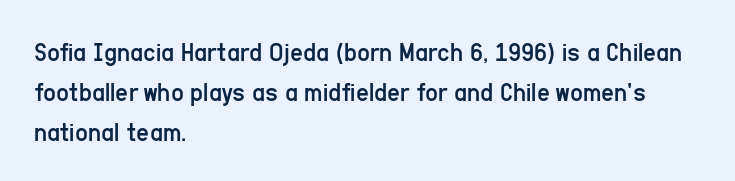
Q: Is the text bold? A: No.
Q: Is the text italic (slanted)? A: No, it is upright.
Q: Is the typeface a serif or a sans-serif typeface? A: Sans-serif.
Q: Is the text underlined? A: No.
Q: How is the paragraph aligned? A: Left-aligned.
Q: Is the spacing between letters normal or unusually wide? A: Normal.
Q: Is the spacing between lines tight, normal or loose? A: Normal.
Q: Width (condensed, normal, or wide)? A: Condensed.
Q: Stroke contrast? A: Low.
Q: x-height? A: Medium.
Q: Monospaced? A: No.
